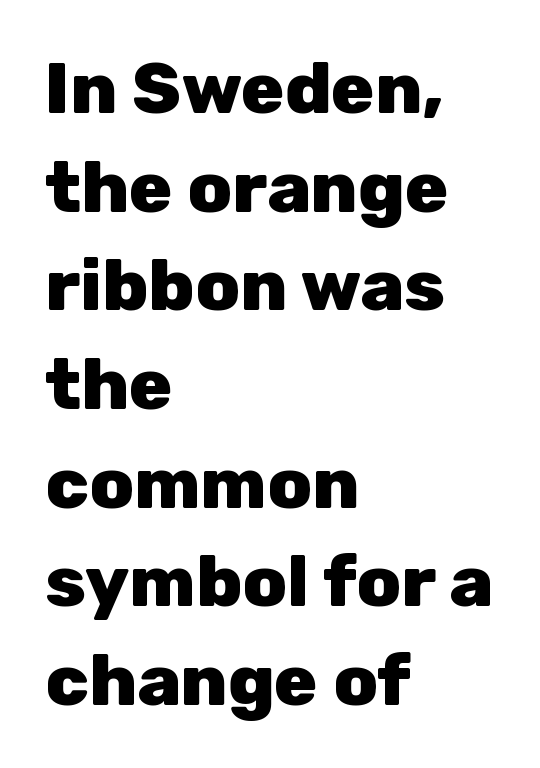
The image shows 72 px heavy sans-serif type, upright; set left-aligned, normal line spacing (1.37x), normal letter spacing, not underlined; low stroke contrast and a medium x-height.
